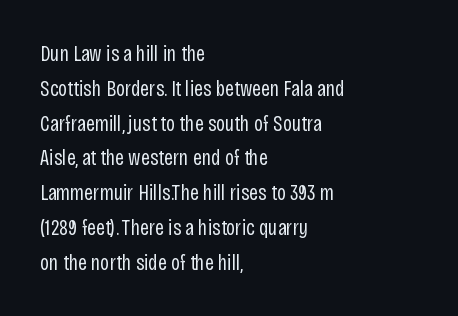
The image shows 22 px text type, upright; set left-aligned, normal line spacing (1.58x), normal letter spacing, not underlined.
